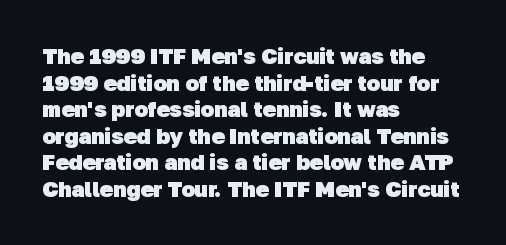
{"bold": "yes", "underline": "no", "align": "left", "line_spacing_ratio": 1.21, "letter_spacing": "normal", "letter_spacing_em": 0.0, "glyph_px": 22}
